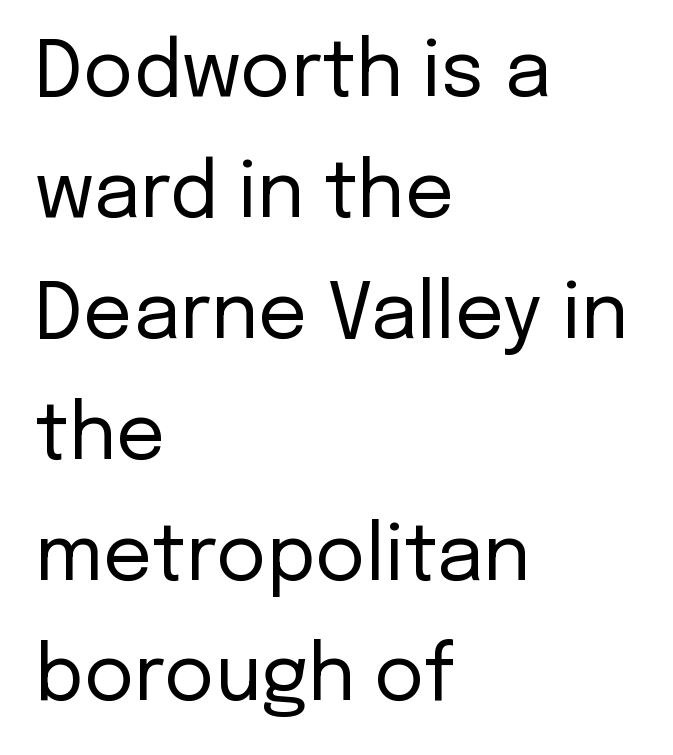
The typeface chosen for these lines omits serifs. Inter-character spacing is left at the font's built-in metrics. Check under the words: just untouched page. The typography opts for an upright posture over an oblique one. The rendering anchors every line to the left-hand side.
